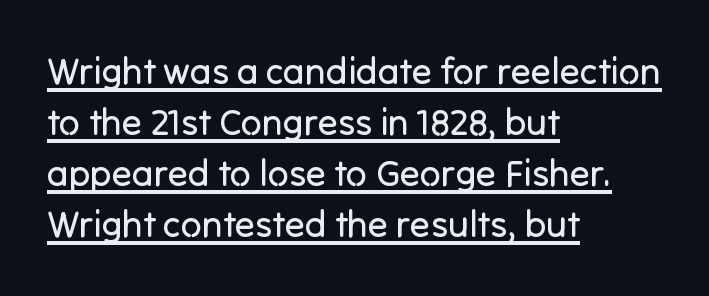
The image shows 37 px regular-weight sans-serif type, upright; set left-aligned, normal line spacing (1.38x), normal letter spacing, underlined; low stroke contrast and a medium x-height.
